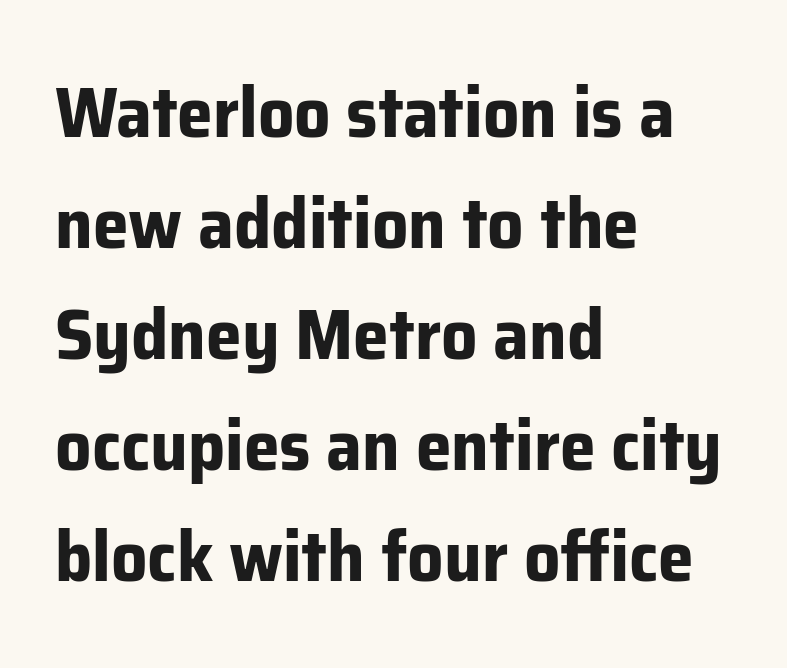
{"serif": "no", "italic": "no", "bold": "yes", "weight": "bold", "width": "normal", "stroke_contrast": "low", "x_height": "medium", "monospaced": "no", "underline": "no", "align": "left", "line_spacing": "normal", "line_spacing_ratio": 1.54, "letter_spacing": "normal", "letter_spacing_em": 0.0, "glyph_px": 72}
